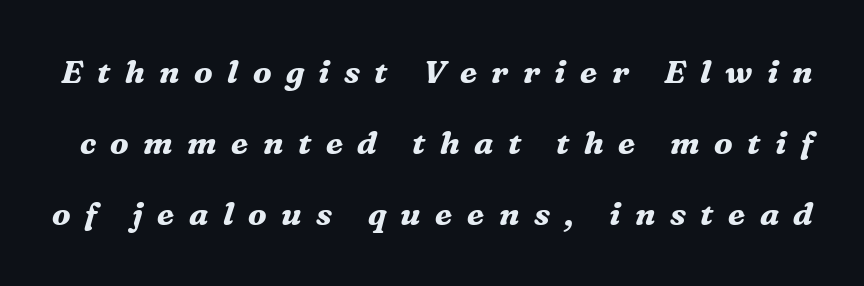
{"serif": "yes", "italic": "yes", "lean": "right", "slant_degrees": 16, "bold": "yes", "weight": "bold", "width": "normal", "stroke_contrast": "medium", "x_height": "medium", "monospaced": "no", "underline": "no", "line_spacing": "loose", "line_spacing_ratio": 2.22, "letter_spacing": "wide", "letter_spacing_em": 0.45, "glyph_px": 32}
